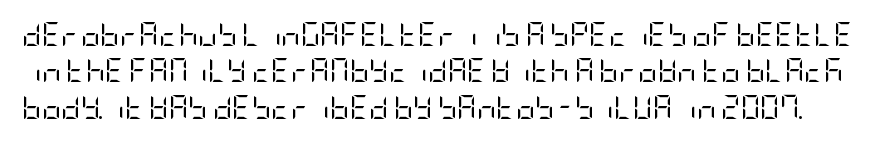
The line-height multiplier appears to be the usual default. Notice how the stems are strictly vertical — no italics here. Does extra space separate the letters? No, they use regular spacing. Nothing heavy about these letters — not bold at all. Beneath every word, the page is bare.
